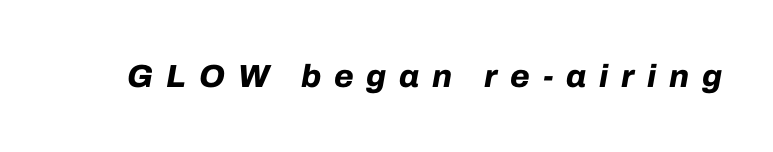
The image shows 32 px bold type, italic (leaning right); set unusually wide letter spacing (+0.4 em), not underlined; low stroke contrast and a medium x-height.
